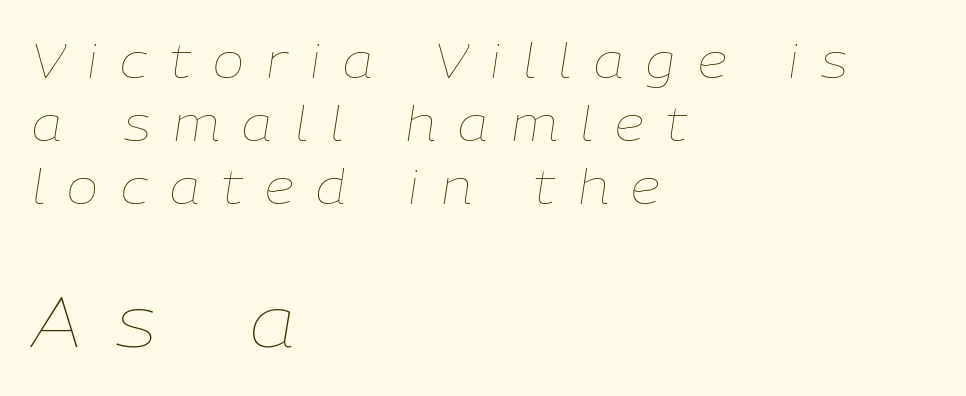
Q: Is the text bold? A: No.
Q: Is the text italic (slanted)? A: Yes, it leans right by about 9 degrees.
Q: Is the text underlined? A: No.
Q: How is the paragraph aligned? A: Left-aligned.
Q: Is the spacing between letters normal or unusually wide? A: Unusually wide.
Q: Is the spacing between lines tight, normal or loose? A: Normal.
Q: Which block of text is set in a larger size, the first (top) or the second (bottom)? A: The second (bottom) one.
Q: Width (condensed, normal, or wide)? A: Normal.
Q: Stroke contrast? A: Low.
Q: x-height? A: Medium.
Q: Monospaced? A: No.
